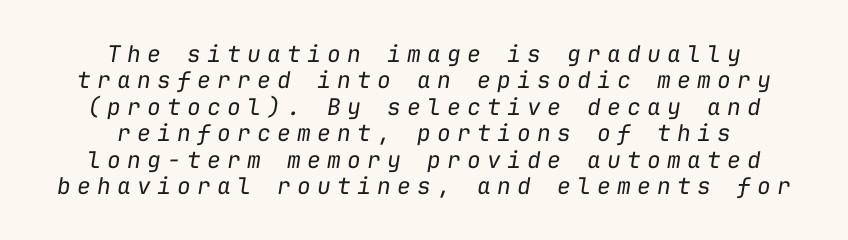
Q: Is the text bold? A: No.
Q: Is the text italic (slanted)? A: Yes, it leans right by about 9 degrees.
Q: Is the text underlined? A: No.
Q: How is the paragraph aligned? A: Centered.
Q: Is the spacing between letters normal or unusually wide? A: Unusually wide.
Q: Is the spacing between lines tight, normal or loose? A: Tight.
